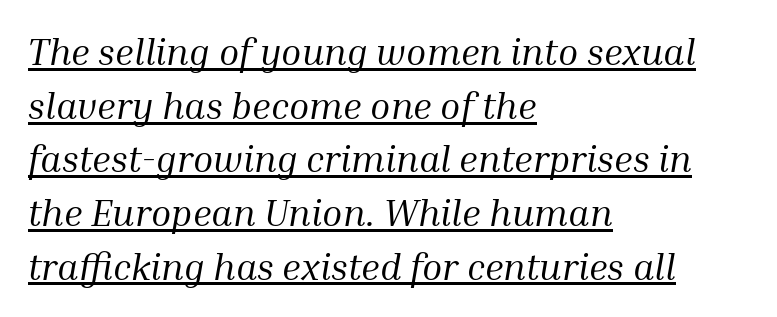
The image shows 37 px regular-weight serif type, italic (leaning right); set left-aligned, normal line spacing (1.45x), normal letter spacing, underlined; medium stroke contrast and a medium x-height.
